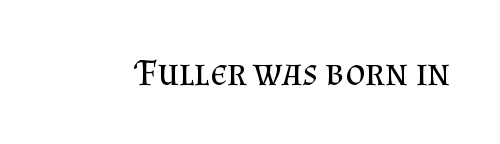
The image shows 38 px regular-weight serif type, upright; set normal letter spacing, not underlined; medium stroke contrast and a small x-height.
